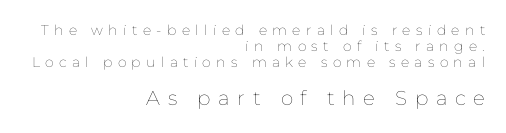
{"italic": "no", "bold": "no", "underline": "no", "align": "right", "line_spacing": "tight", "line_spacing_ratio": 1.15, "letter_spacing": "wide", "letter_spacing_em": 0.38, "larger_block": "second", "size_ratio": 1.43, "glyph_px": 20}
